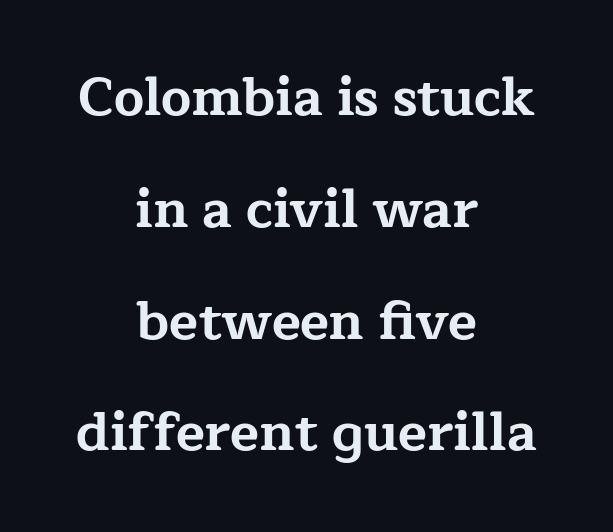
This sample trades compactness for vertical openness between lines. If you folded the block vertically in half, each line would mirror itself in length. Is this a fixed-width face? No — the glyphs have proportional, varying widths. Here the glyphs are tracked normally, forming tight word shapes. The glyphs are unaccompanied by any horizontal stroke below them. Nope, not italic — everything's standing straight.
